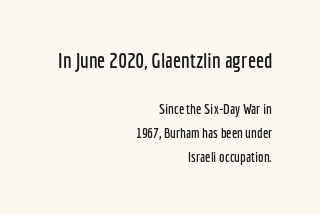
The image shows 21 px text type, upright; set right-aligned, normal line spacing (1.7x), normal letter spacing, not underlined; the first (top) block is 1.5x larger.
